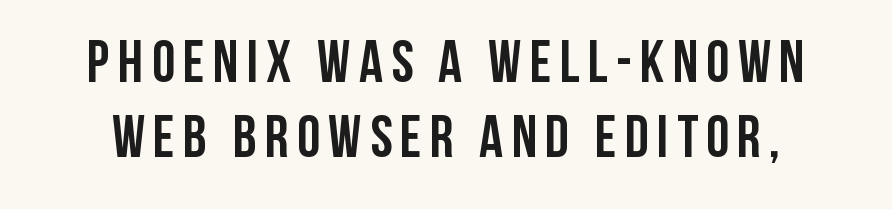
Q: Is the text bold? A: Yes.
Q: Is the text italic (slanted)? A: No, it is upright.
Q: Is the typeface a serif or a sans-serif typeface? A: Sans-serif.
Q: Is the text underlined? A: No.
Q: Is the spacing between lines tight, normal or loose? A: Normal.
Q: Width (condensed, normal, or wide)? A: Condensed.
Q: Stroke contrast? A: Low.
Q: x-height? A: Large.
Q: Monospaced? A: No.
